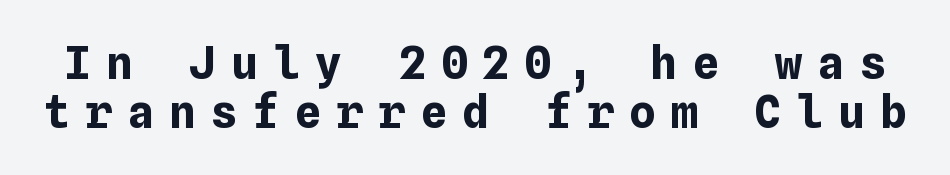
The image shows 45 px bold type, upright; set tight line spacing (1.1x), unusually wide letter spacing (+0.33 em), not underlined; low stroke contrast and a medium x-height.
